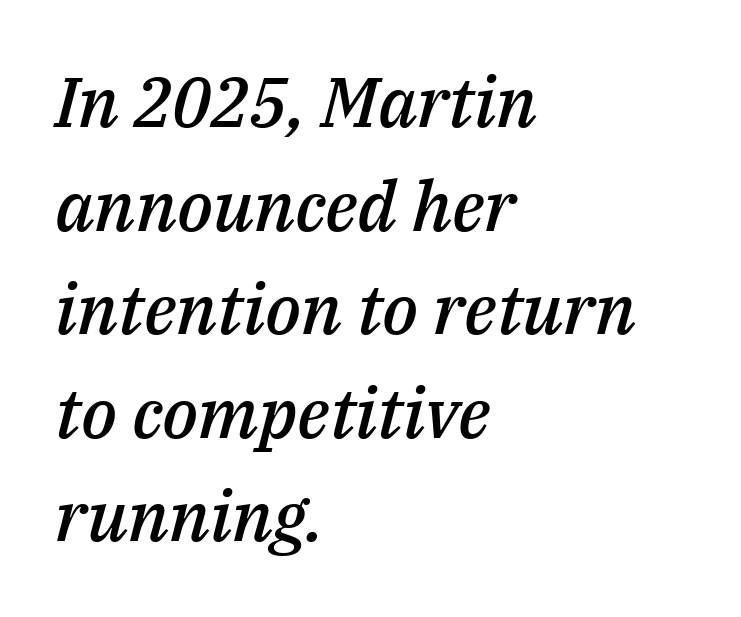
The image shows 70 px semibold type, italic (leaning right); set left-aligned, normal line spacing (1.48x), normal letter spacing, not underlined; medium stroke contrast and a medium x-height.
